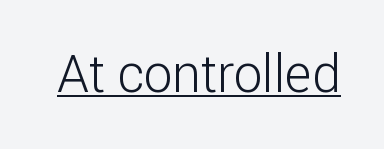
{"serif": "no", "italic": "no", "bold": "no", "weight": "light", "width": "normal", "stroke_contrast": "low", "x_height": "medium", "monospaced": "no", "underline": "yes", "letter_spacing": "normal", "letter_spacing_em": 0.0, "glyph_px": 51}
